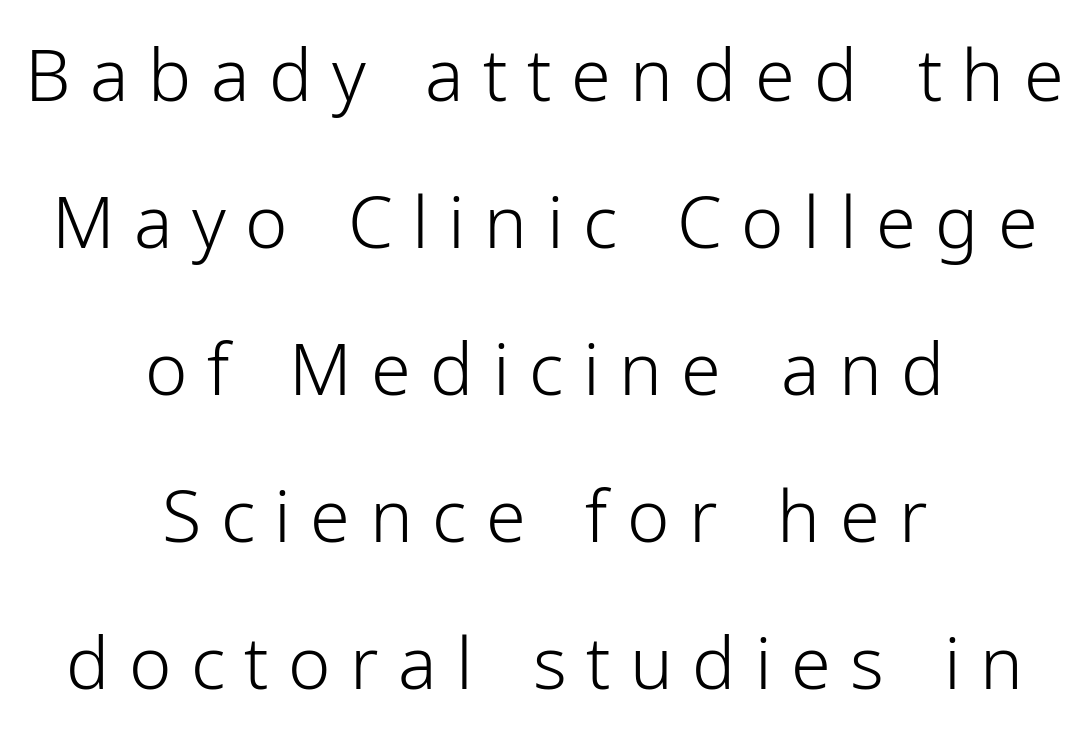
{"serif": "no", "italic": "no", "bold": "no", "weight": "light", "width": "normal", "stroke_contrast": "low", "x_height": "medium", "monospaced": "no", "underline": "no", "align": "center", "line_spacing": "loose", "line_spacing_ratio": 2.04, "letter_spacing": "wide", "letter_spacing_em": 0.27, "glyph_px": 72}
